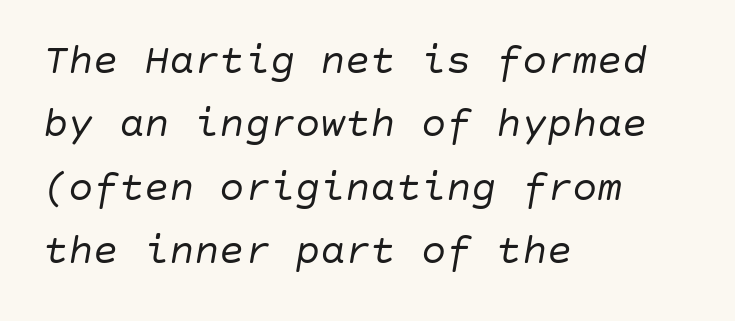
The image shows 42 px regular-weight type, italic (leaning right); set left-aligned, normal line spacing (1.51x), normal letter spacing, not underlined; low stroke contrast and a large x-height.
